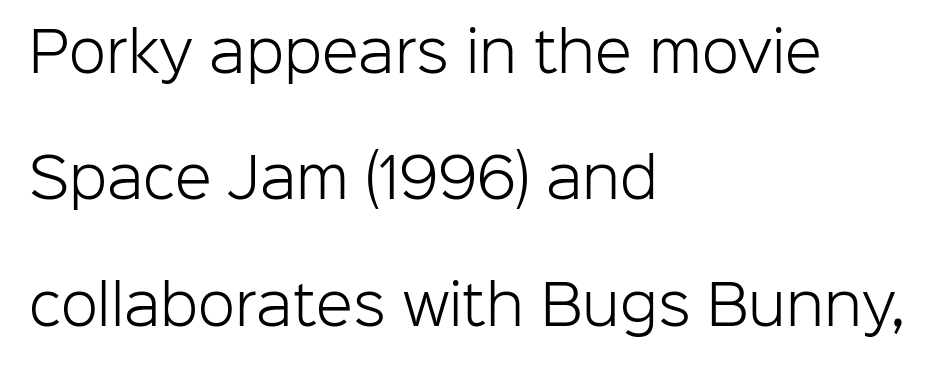
This is sans-serif lettering, the kind often seen on screens and signage. How are the letters spaced? Ordinarily, with no added tracking. A quiet, ordinary-to-light weight characterises the typeface. The space beneath each line is pristine and unruled.
